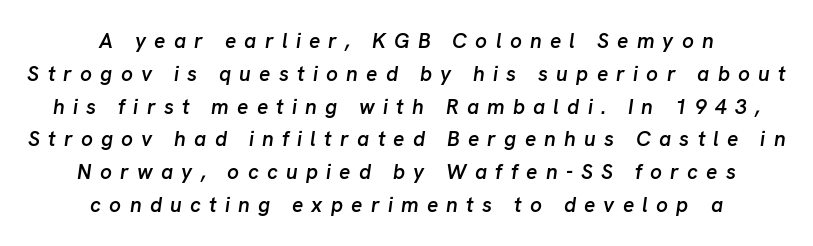
Q: Is the text bold? A: Semi-bold.
Q: Is the text italic (slanted)? A: Yes, it leans right by about 8 degrees.
Q: Is the text underlined? A: No.
Q: How is the paragraph aligned? A: Centered.
Q: Is the spacing between letters normal or unusually wide? A: Unusually wide.
Q: Is the spacing between lines tight, normal or loose? A: Normal.
